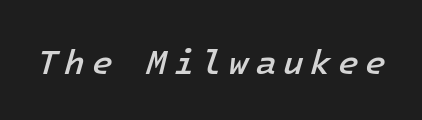
Slant detected: the letters are inclined. This rendering features lettering with no underline. Weight: semibold (demi).
